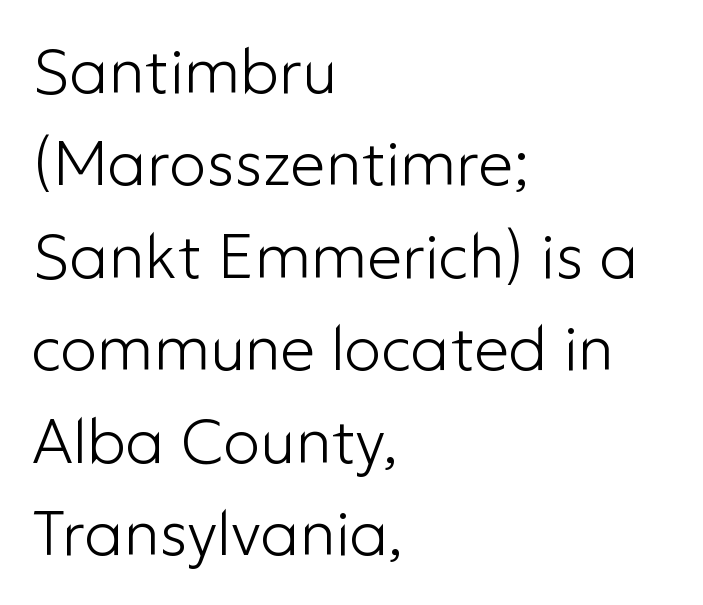
The strokes carry an ordinary text weight at most. Casual observation: everything's shoved over to the left. Varying glyph widths throughout — classic text-font behaviour. Nobody drew a line under any word here. Unlike italic type, these characters show no tilt at all. Font category for this specimen: sans-serif.
